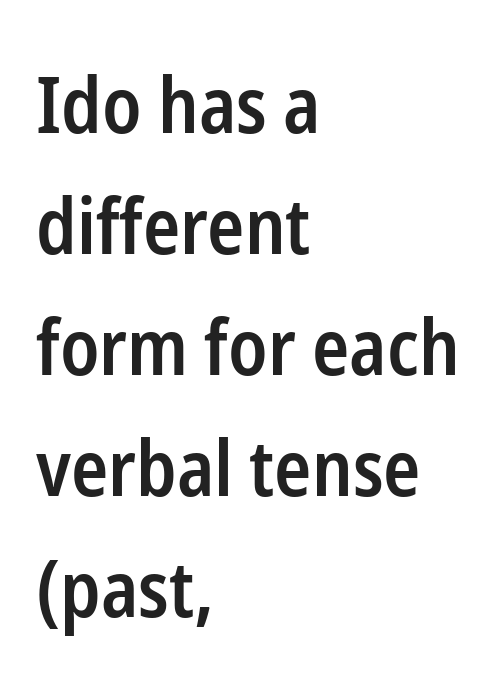
The image shows 77 px semibold, condensed sans-serif type, upright; set left-aligned, normal line spacing (1.57x), normal letter spacing, not underlined; low stroke contrast and a medium x-height.
